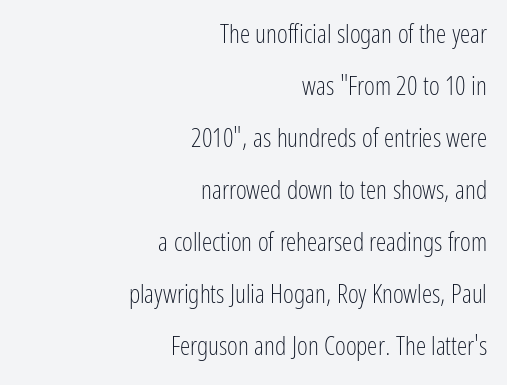
The image shows 26 px text type, upright; set right-aligned, loose line spacing (2.0x), normal letter spacing, not underlined.
